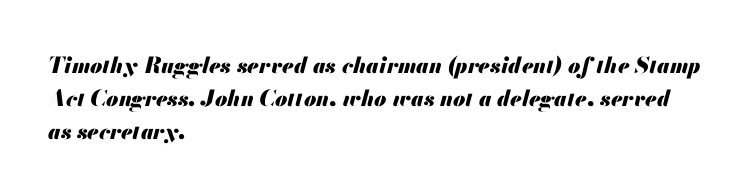
Compared with an ordinary text face, these strokes are far heavier — a full bold. Observe the ordinary spacing: letters are neighbours, not strangers. The zone under the glyphs is completely vacant. These lines are set flush left with a ragged right edge. Compared with ordinary roman type, these characters are visibly tilted. The vertical gap from one line to the next is medium.
